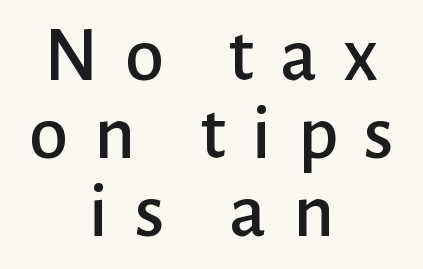
Layout note: lines centered. The vertical gap from one line to the next is small. Underlining? Definitely not there. The horizontal fit of the characters is loose and conspicuously gappy. The lettering stays uniformly vertical, giving the passage a roman look.
